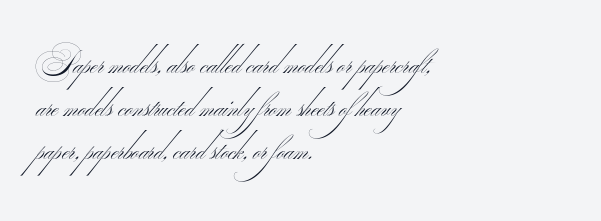
Q: Is the text bold? A: No.
Q: Is the typeface a serif or a sans-serif typeface? A: Sans-serif.
Q: Is the text underlined? A: No.
Q: How is the paragraph aligned? A: Left-aligned.
Q: Is the spacing between letters normal or unusually wide? A: Normal.
Q: Is the spacing between lines tight, normal or loose? A: Normal.
Q: Width (condensed, normal, or wide)? A: Wide.
Q: Stroke contrast? A: Medium.
Q: Monospaced? A: No.
